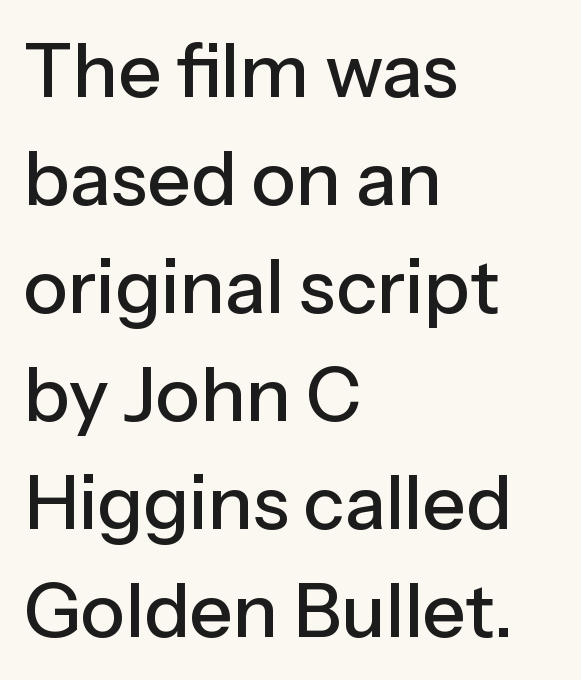
{"serif": "no", "italic": "no", "width": "normal", "stroke_contrast": "low", "x_height": "medium", "monospaced": "no", "underline": "no", "align": "left", "line_spacing": "normal", "line_spacing_ratio": 1.44, "letter_spacing": "normal", "letter_spacing_em": 0.0, "glyph_px": 75}
